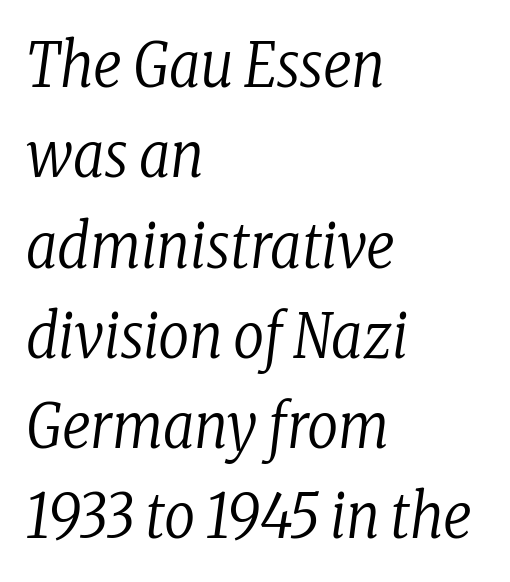
{"serif": "yes", "italic": "yes", "lean": "right", "slant_degrees": 8, "bold": "no", "weight": "regular", "width": "condensed", "stroke_contrast": "low", "x_height": "medium", "monospaced": "no", "underline": "no", "align": "left", "line_spacing": "normal", "line_spacing_ratio": 1.48, "letter_spacing": "normal", "letter_spacing_em": 0.0, "glyph_px": 61}
